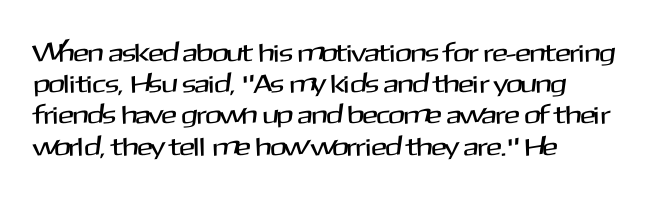
The passage is arranged the way most books set body copy — flush left. This is the regular roman posture of the typeface. The rendering keeps characters at their native spacing. Honestly, there is no underline to notice here at all.
